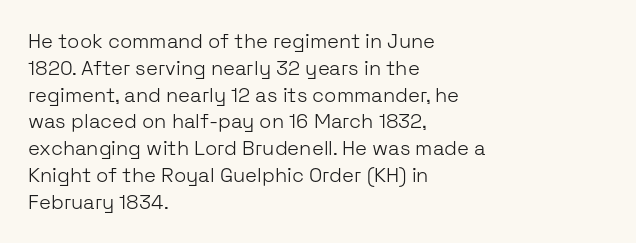
The image shows 20 px text type, upright; set left-aligned, normal line spacing (1.34x), normal letter spacing, not underlined.
